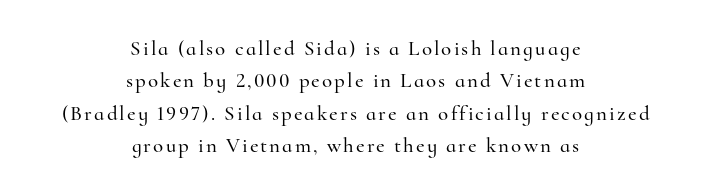
The image shows 21 px text type, upright; set centered, normal line spacing (1.54x), not underlined.
